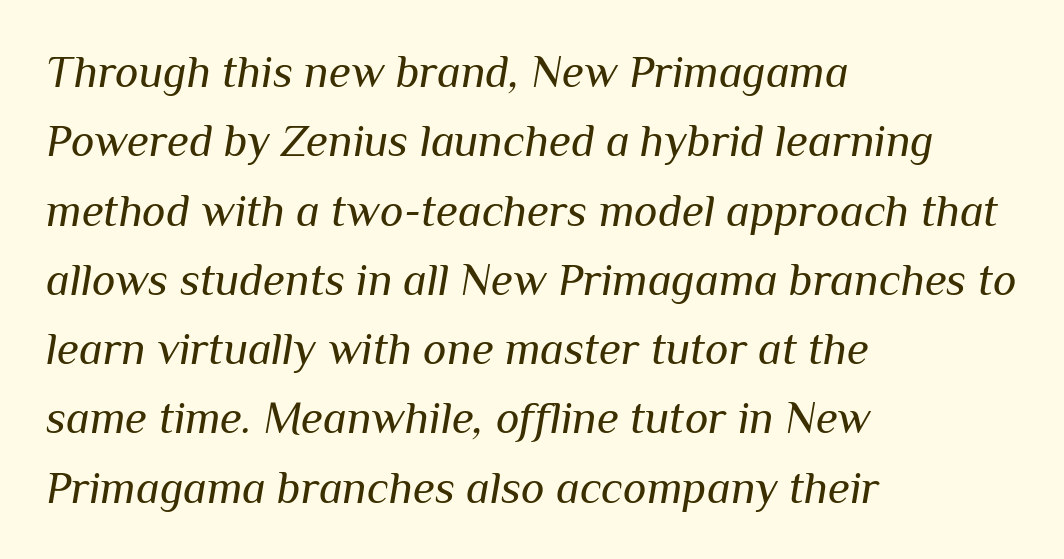
Q: Is the text bold? A: No.
Q: Is the text italic (slanted)? A: Yes, it leans right by about 10 degrees.
Q: Is the text underlined? A: No.
Q: How is the paragraph aligned? A: Left-aligned.
Q: Is the spacing between letters normal or unusually wide? A: Normal.
Q: Is the spacing between lines tight, normal or loose? A: Normal.
Q: Width (condensed, normal, or wide)? A: Normal.
Q: Stroke contrast? A: Medium.
Q: x-height? A: Medium.
Q: Monospaced? A: No.
